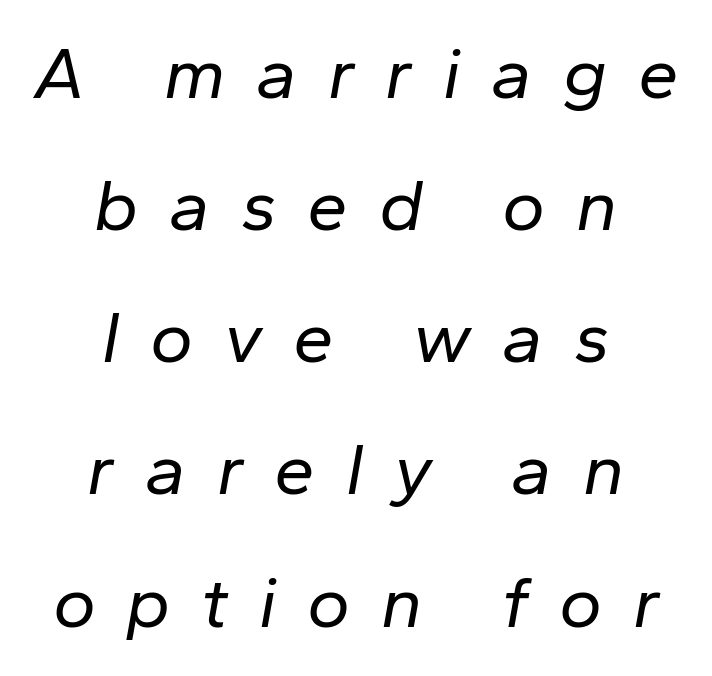
The image shows 73 px regular-weight type, italic (leaning right); set centered, line spacing 1.81x, unusually wide letter spacing (+0.42 em), not underlined; low stroke contrast and a medium x-height.
